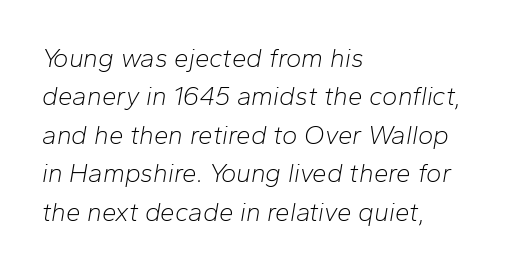
{"italic": "yes", "lean": "right", "slant_degrees": 10, "bold": "no", "underline": "no", "align": "left", "line_spacing": "normal", "line_spacing_ratio": 1.48, "letter_spacing": "normal", "letter_spacing_em": 0.0, "glyph_px": 26}
